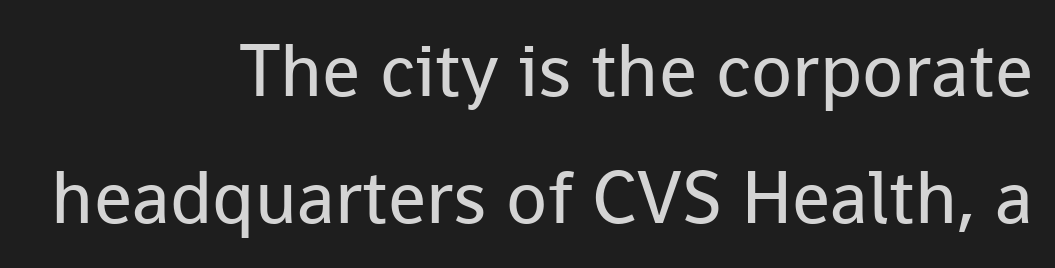
{"serif": "no", "italic": "no", "bold": "no", "weight": "regular", "width": "normal", "stroke_contrast": "low", "x_height": "medium", "monospaced": "no", "underline": "no", "align": "right", "line_spacing": "normal", "line_spacing_ratio": 1.7, "letter_spacing": "normal", "letter_spacing_em": 0.0, "glyph_px": 75}
